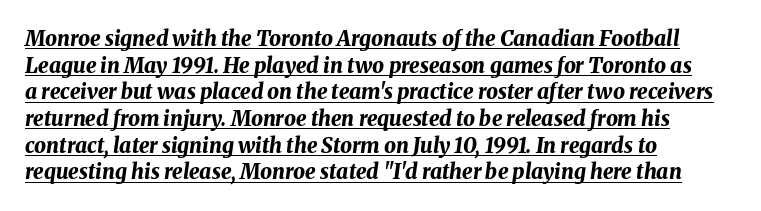
Horizontal alignment here is leftward, the default for most running prose. These lines were composed using italics. The passage shown stacks its lines at a standard gap. Does a line run under the words? Yes, clearly.
